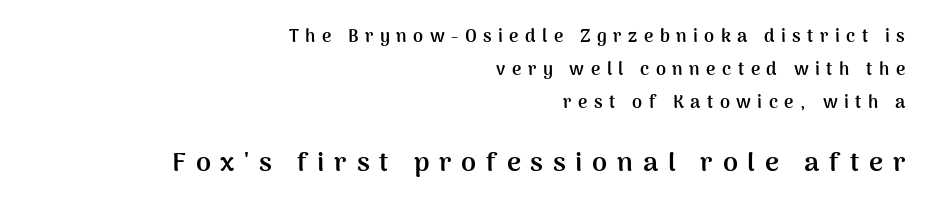
{"italic": "no", "bold": "yes", "underline": "no", "align": "right", "line_spacing_ratio": 1.82, "letter_spacing": "wide", "letter_spacing_em": 0.36, "larger_block": "second", "size_ratio": 1.5, "glyph_px": 27}
